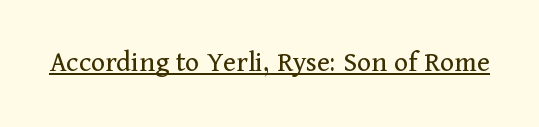
The typography opts for an upright posture over an oblique one. A serif font was chosen for this passage. The horizontal fit of the characters is conventional and even. Character widths vary here, with narrow letters taking less room than wide ones.
